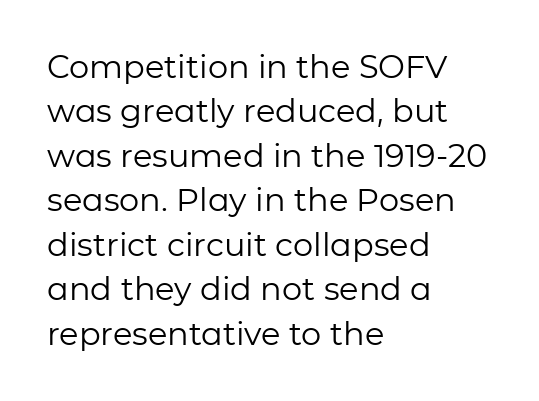
The image shows 32 px regular-weight sans-serif type, upright; set left-aligned, normal line spacing (1.39x), normal letter spacing, not underlined; low stroke contrast and a medium x-height.
